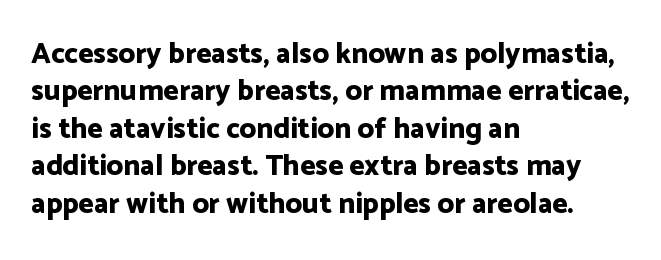
{"serif": "no", "italic": "no", "bold": "yes", "weight": "bold", "width": "normal", "stroke_contrast": "low", "x_height": "medium", "monospaced": "no", "underline": "no", "align": "left", "line_spacing": "normal", "line_spacing_ratio": 1.29, "letter_spacing": "normal", "letter_spacing_em": 0.0, "glyph_px": 29}
